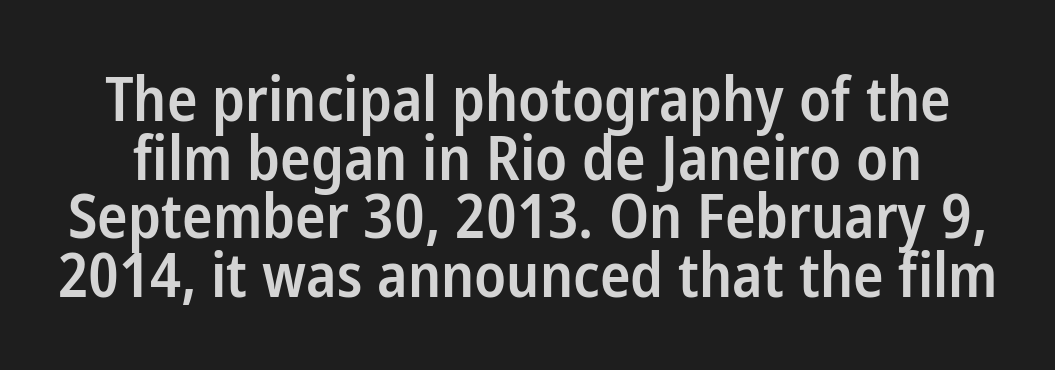
Q: Is the text bold? A: Semi-bold.
Q: Is the text italic (slanted)? A: No, it is upright.
Q: Is the typeface a serif or a sans-serif typeface? A: Sans-serif.
Q: Is the text underlined? A: No.
Q: Is the spacing between letters normal or unusually wide? A: Normal.
Q: Is the spacing between lines tight, normal or loose? A: Tight.
Q: Width (condensed, normal, or wide)? A: Condensed.
Q: Stroke contrast? A: Low.
Q: x-height? A: Medium.
Q: Monospaced? A: No.
